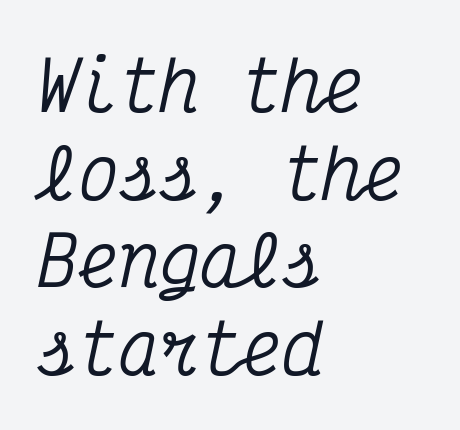
Each new line begins a customary step beneath the previous one. Observe the serifs anchoring each vertical stroke in this sample. The letterforms sit shoulder to shoulder at normal distance. Italic? Definitely — the glyphs are oblique. Underline: absent.
